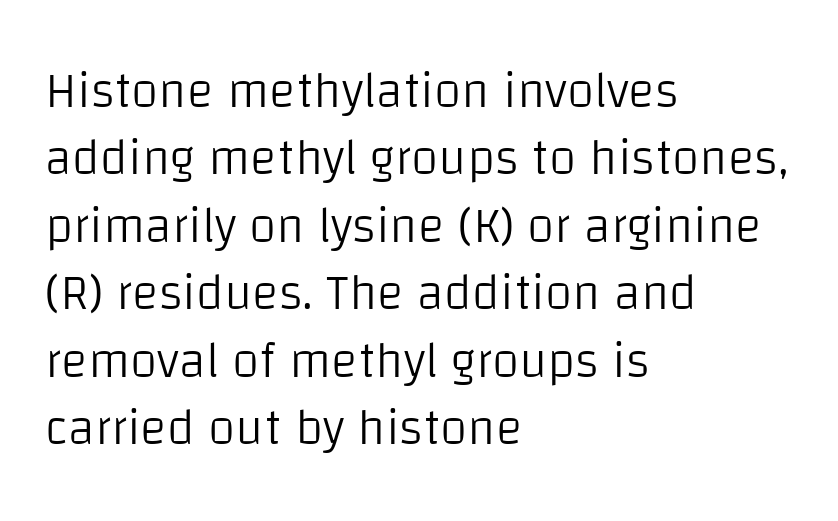
{"serif": "no", "italic": "no", "bold": "no", "weight": "light", "width": "normal", "stroke_contrast": "low", "x_height": "large", "monospaced": "no", "underline": "no", "align": "left", "line_spacing": "normal", "line_spacing_ratio": 1.35, "letter_spacing": "normal", "letter_spacing_em": 0.0, "glyph_px": 50}
